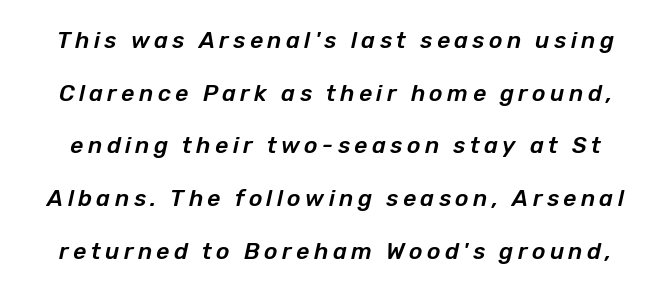
{"italic": "yes", "lean": "right", "slant_degrees": 12, "underline": "no", "line_spacing": "loose", "line_spacing_ratio": 2.29, "glyph_px": 23}
